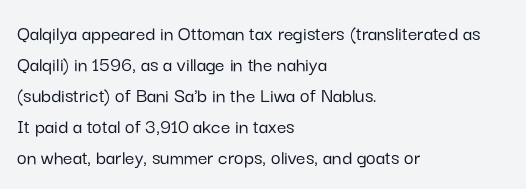
{"italic": "no", "underline": "no", "align": "left", "line_spacing": "normal", "line_spacing_ratio": 1.48, "letter_spacing": "normal", "letter_spacing_em": 0.0, "glyph_px": 21}
